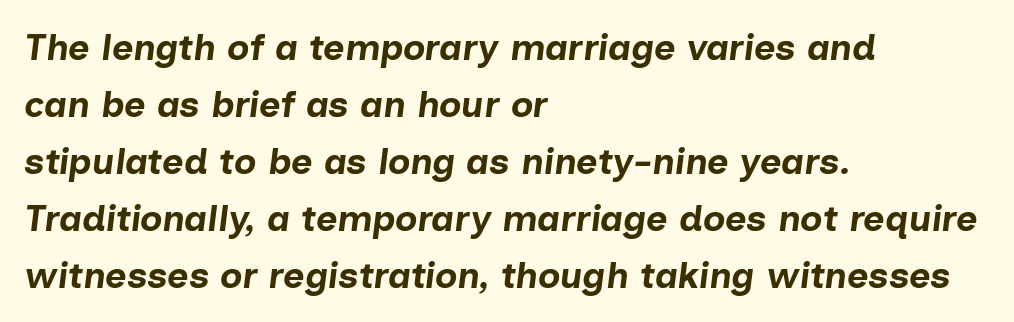
Regular leading. Underlining? Definitely not there. Each line starts at the same left margin while the right side varies. These lines are rendered in a variable-pitch font. Weight check: bold — yes, fully. This is oblique type, the kind used for emphasis or titles.
